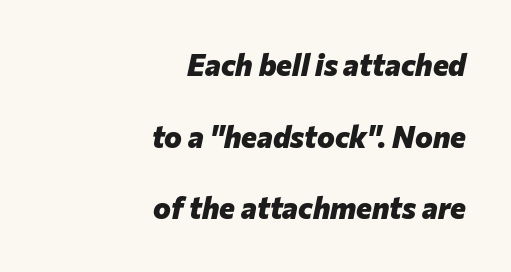
{"italic": "yes", "lean": "right", "slant_degrees": 12, "bold": "yes", "weight": "heavy", "width": "normal", "stroke_contrast": "low", "x_height": "medium", "monospaced": "no", "underline": "no", "align": "right", "line_spacing": "loose", "line_spacing_ratio": 2.39, "letter_spacing": "normal", "letter_spacing_em": 0.0, "glyph_px": 30}
